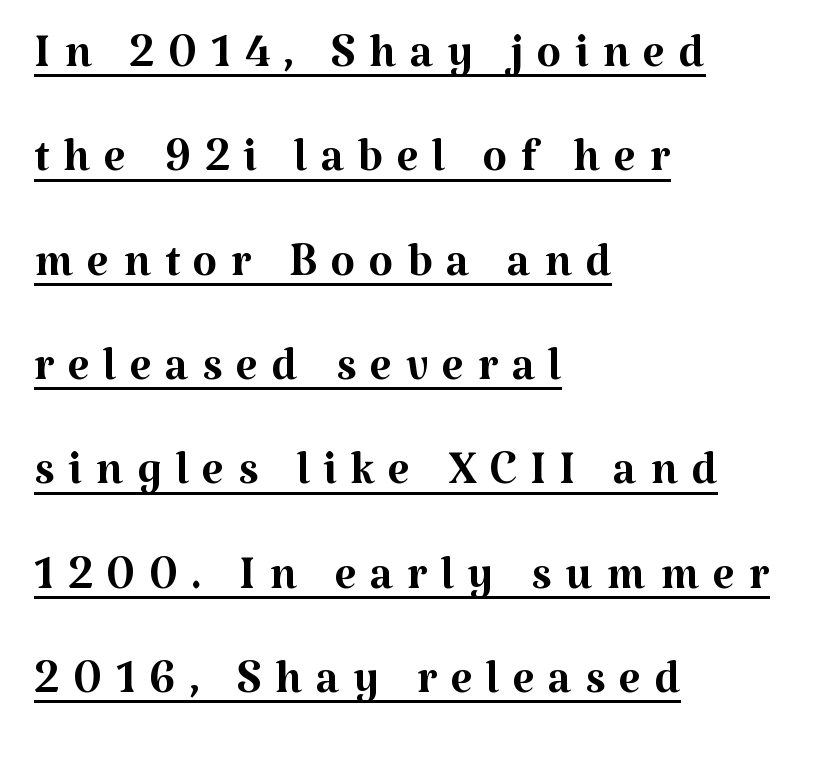
The image shows 64 px regular-weight serif type, upright; set left-aligned, normal line spacing (1.63x), unusually wide letter spacing (+0.21 em), underlined; medium stroke contrast and a medium x-height.
